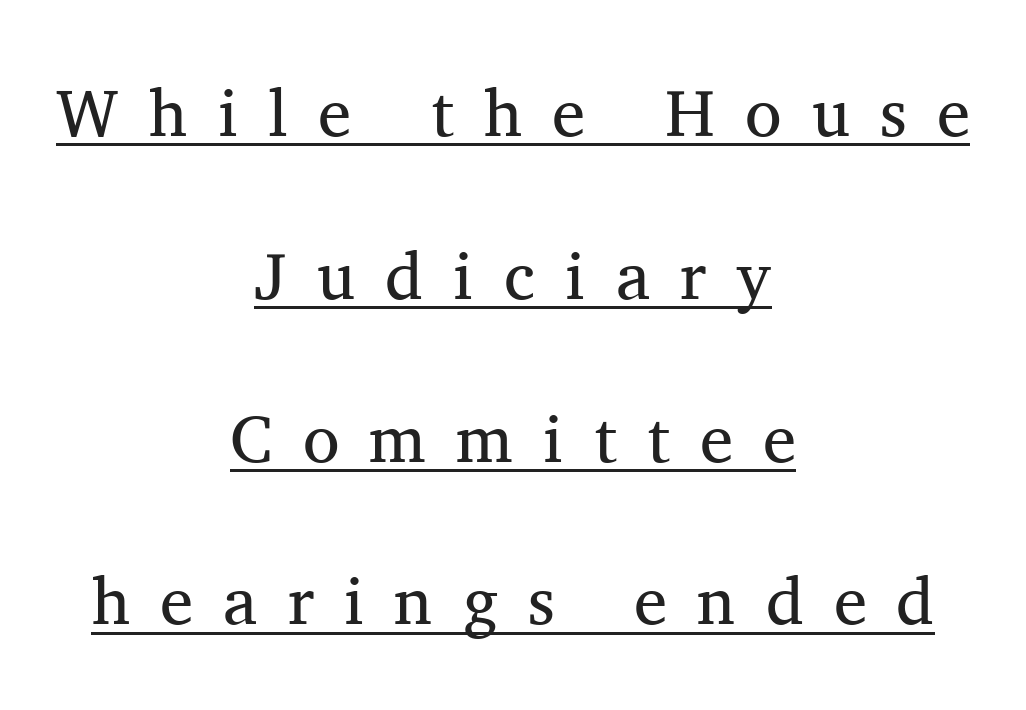
{"serif": "yes", "italic": "no", "bold": "no", "weight": "regular", "width": "normal", "stroke_contrast": "medium", "x_height": "medium", "monospaced": "no", "underline": "yes", "align": "center", "line_spacing": "loose", "line_spacing_ratio": 2.43, "letter_spacing": "wide", "letter_spacing_em": 0.45, "glyph_px": 67}
